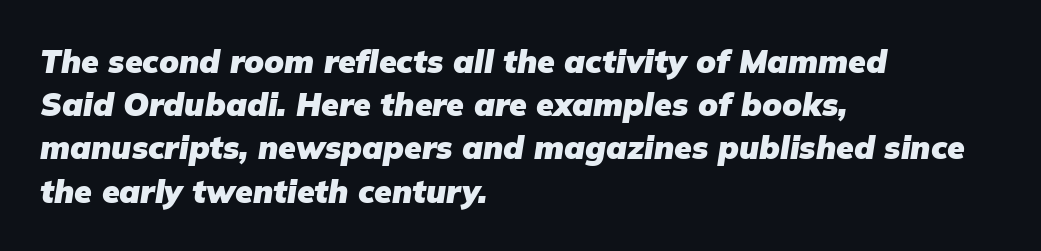
This block has exactly the height ordinary leading produces. Look at the tracking — it's just the regular setting, nothing added. Emphasis-style slanted type is in use. These lines are set flush left with a ragged right edge. Is the type bold? Yes — the strokes are clearly thick and heavy.
